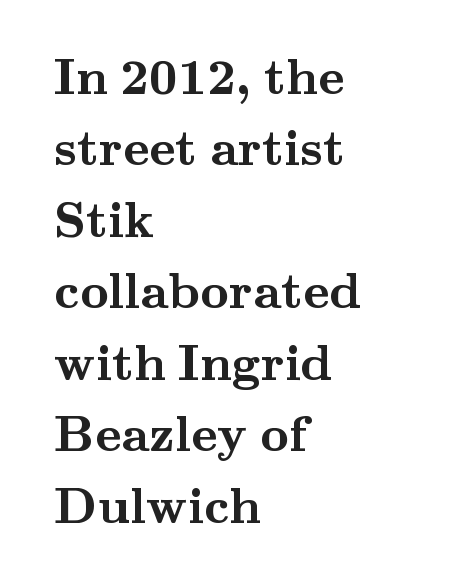
The rendering anchors every line to the left-hand side. Each letter's strokes conclude with small projecting serifs. Leading: standard. It's the straight-up-and-down kind of type. Stroke thickness is high; the sample reads as a true bold. Do the characters align in a grid? No, the font is proportional.
